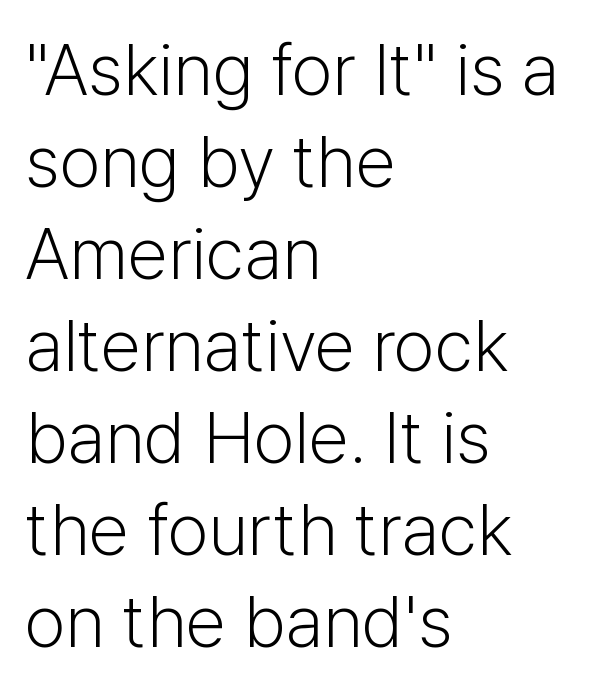
{"serif": "no", "italic": "no", "bold": "no", "weight": "light", "width": "normal", "stroke_contrast": "low", "x_height": "medium", "monospaced": "no", "underline": "no", "align": "left", "line_spacing": "normal", "line_spacing_ratio": 1.26, "letter_spacing": "normal", "letter_spacing_em": 0.0, "glyph_px": 73}
